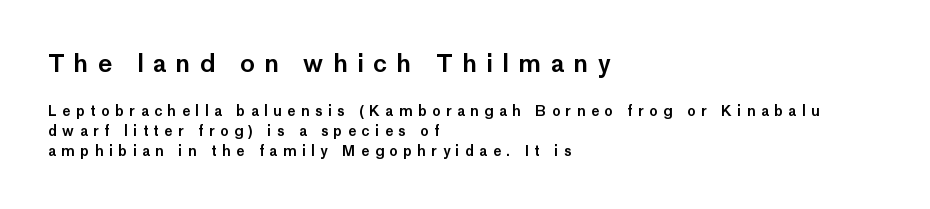
The image shows 24 px text type, upright; set left-aligned, normal line spacing (1.44x), unusually wide letter spacing (+0.39 em), not underlined; the first (top) block is 1.71x larger.
